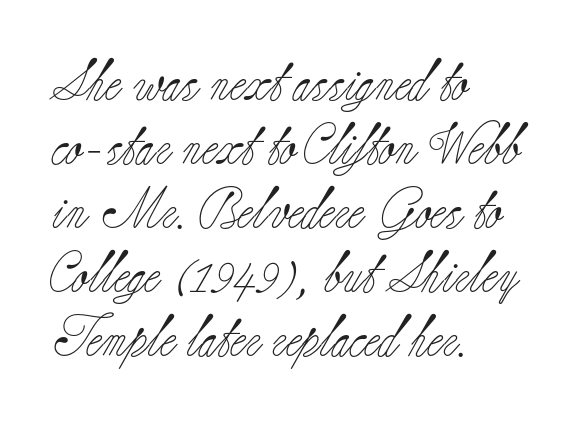
Here the designer chose a conventional face with non-uniform glyph widths. Vertically, the passage feels balanced, rows spaced as you'd expect. Check where the strokes stop: tiny serifs finish them off.
